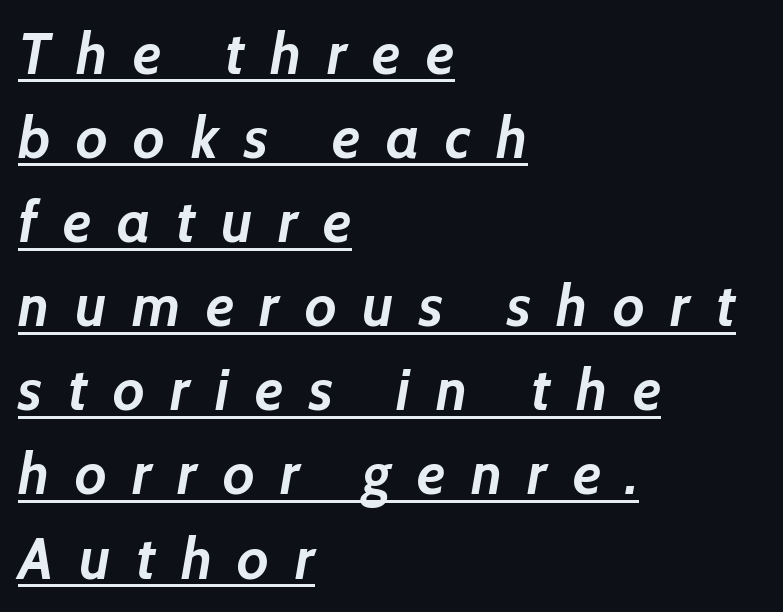
The leading is moderate, giving the passage an even texture. In terms of letterspacing, this is a distinctly airy, spread setting. Compared with a centered layout, this one pins lines to the left instead. In designer terms, the underline attribute is active on this setting. Do the characters align in a grid? No, the font is proportional. The axis of the letterforms is tilted away from vertical.
